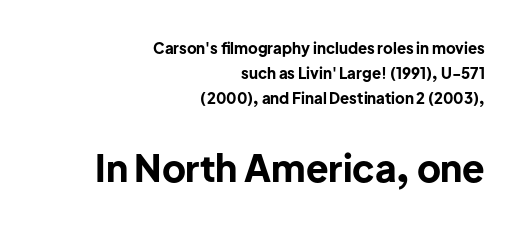
Q: Is the text bold? A: Yes.
Q: Is the text italic (slanted)? A: No, it is upright.
Q: Is the typeface a serif or a sans-serif typeface? A: Sans-serif.
Q: Is the text underlined? A: No.
Q: How is the paragraph aligned? A: Right-aligned.
Q: Is the spacing between letters normal or unusually wide? A: Normal.
Q: Is the spacing between lines tight, normal or loose? A: Normal.
Q: Which block of text is set in a larger size, the first (top) or the second (bottom)? A: The second (bottom) one.
Q: Width (condensed, normal, or wide)? A: Normal.
Q: Stroke contrast? A: Low.
Q: x-height? A: Medium.
Q: Monospaced? A: No.
